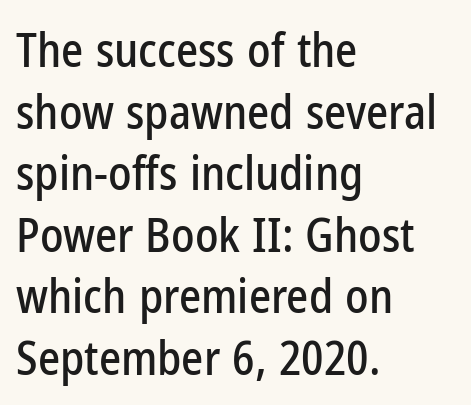
Q: Is the text italic (slanted)? A: No, it is upright.
Q: Is the typeface a serif or a sans-serif typeface? A: Sans-serif.
Q: Is the text underlined? A: No.
Q: How is the paragraph aligned? A: Left-aligned.
Q: Is the spacing between letters normal or unusually wide? A: Normal.
Q: Is the spacing between lines tight, normal or loose? A: Normal.
Q: Width (condensed, normal, or wide)? A: Condensed.
Q: Stroke contrast? A: Low.
Q: x-height? A: Medium.
Q: Monospaced? A: No.
